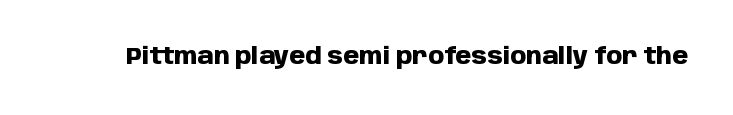
Notice how thick the strokes are: this is what a full bold looks like. In terms of letterspacing, this is plain default setting. The specimen omits any rule beneath the text block's lines. The lettering stays uniformly vertical, giving the passage a roman look.
